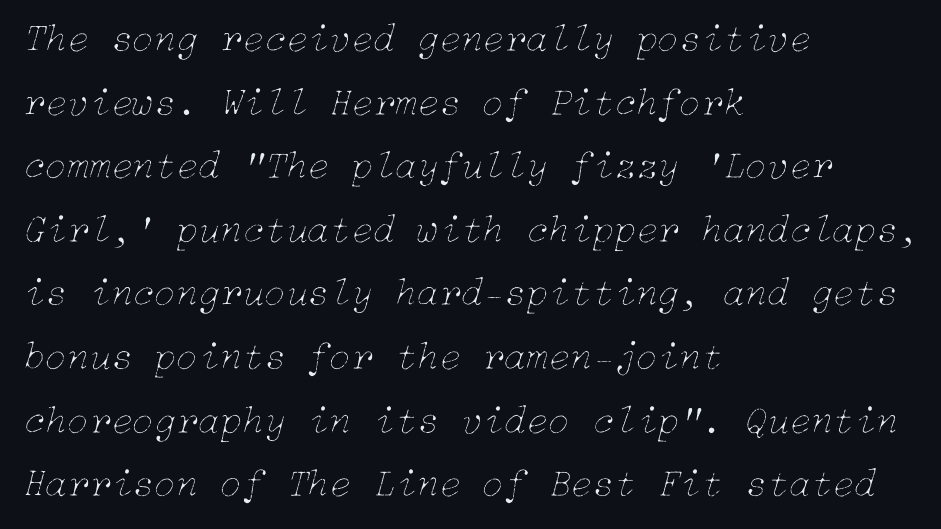
{"italic": "yes", "lean": "right", "slant_degrees": 15, "bold": "no", "weight": "thin", "width": "normal", "stroke_contrast": "low", "x_height": "medium", "underline": "no", "align": "left", "line_spacing": "normal", "line_spacing_ratio": 1.59, "letter_spacing": "normal", "letter_spacing_em": 0.0, "glyph_px": 40}
